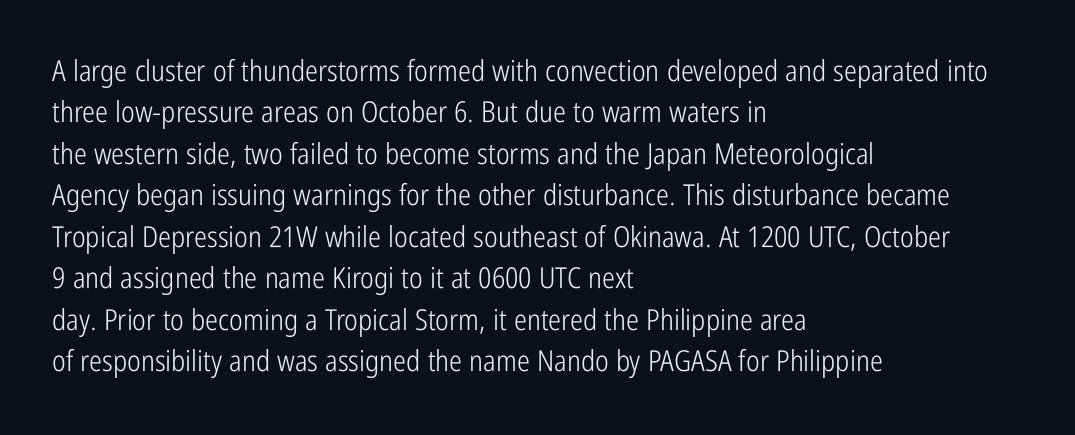
Looks like regular typesetting: each glyph gets only the width it needs. One glance says typical: line gaps are just what's usual. The paragraph has a hard left edge and a soft right edge. Posture: upright roman. Weight: regular or lighter.
